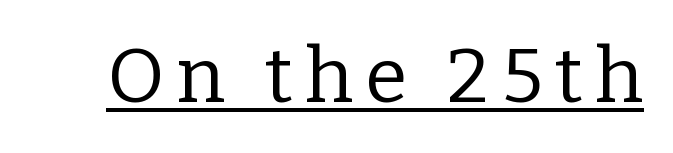
The letters stand straight up with perfectly vertical stems. The weight tops out at a normal text grade. Small tapered or slab feet sit at the stroke ends, so this counts as serif. Character widths vary here, with narrow letters taking less room than wide ones. The string is rendered with underlining switched on.
